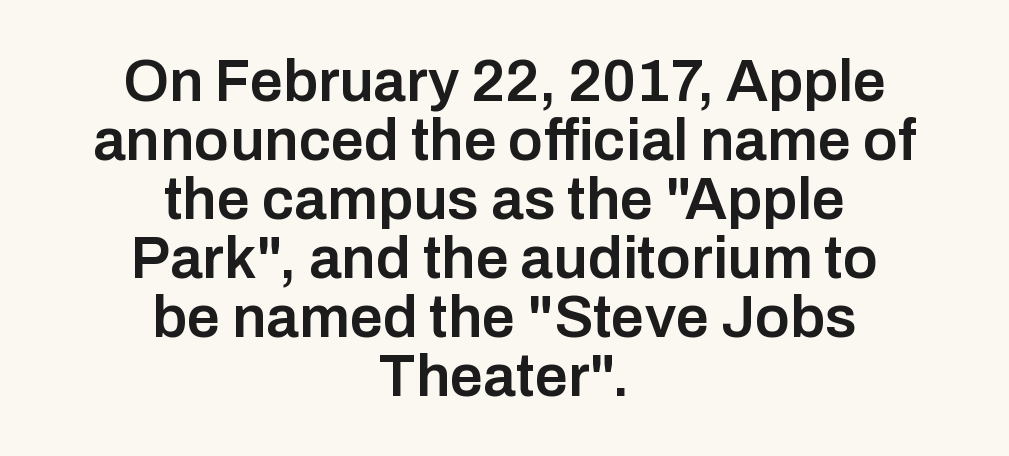
Q: Is the text bold? A: Semi-bold.
Q: Is the text italic (slanted)? A: No, it is upright.
Q: Is the typeface a serif or a sans-serif typeface? A: Sans-serif.
Q: Is the text underlined? A: No.
Q: How is the paragraph aligned? A: Centered.
Q: Is the spacing between letters normal or unusually wide? A: Normal.
Q: Is the spacing between lines tight, normal or loose? A: Tight.
Q: Width (condensed, normal, or wide)? A: Normal.
Q: Stroke contrast? A: Low.
Q: x-height? A: Medium.
Q: Monospaced? A: No.
